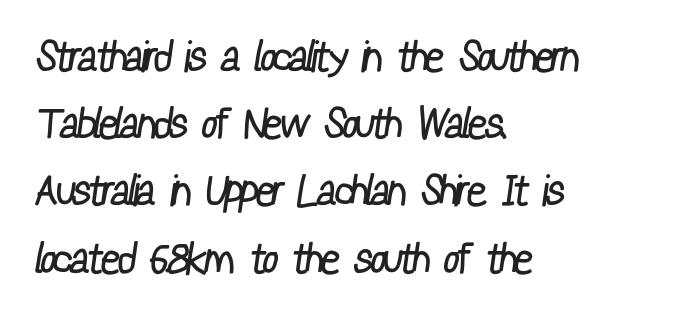
Heft: none added — not bold. The space directly below the letters is spotless. One glance says typical: line gaps are just what's usual. Spacing verdict: proportional, widths tailored to each character.
